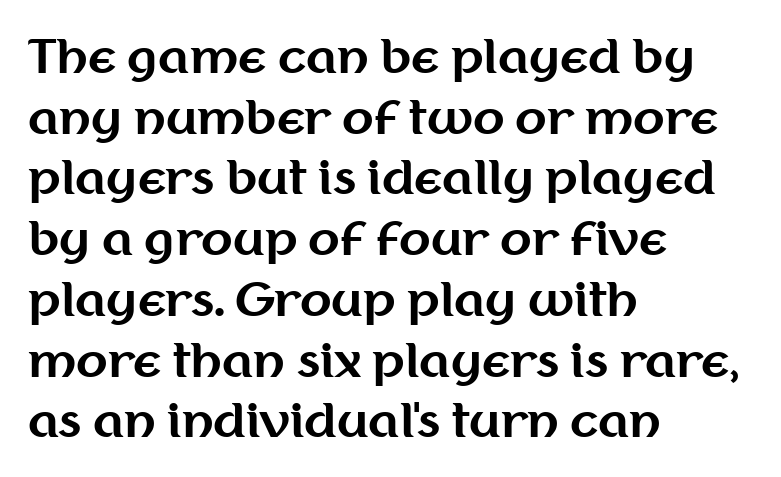
{"serif": "no", "italic": "no", "bold": "yes", "weight": "bold", "width": "normal", "stroke_contrast": "medium", "x_height": "medium", "monospaced": "no", "underline": "no", "align": "left", "line_spacing": "normal", "line_spacing_ratio": 1.32, "letter_spacing": "normal", "letter_spacing_em": 0.0, "glyph_px": 46}
